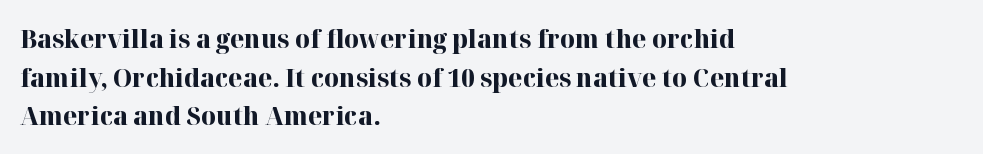
The image shows 26 px bold type, upright; set left-aligned, normal line spacing (1.49x), normal letter spacing, not underlined.
